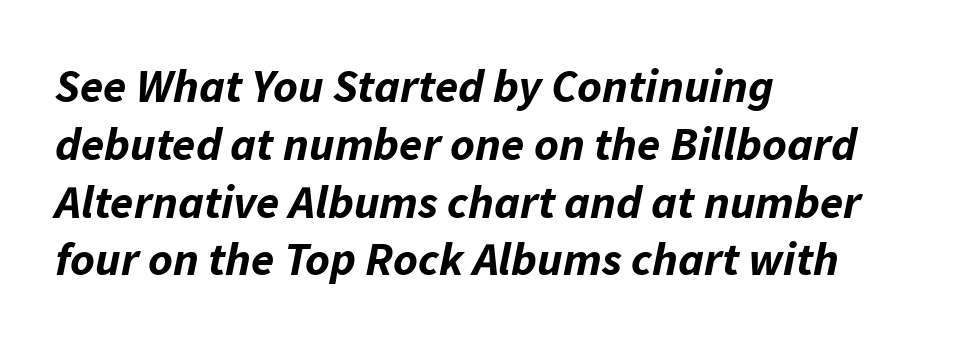
{"italic": "yes", "lean": "right", "slant_degrees": 11, "bold": "yes", "weight": "bold", "width": "normal", "stroke_contrast": "low", "x_height": "medium", "monospaced": "no", "underline": "no", "align": "left", "line_spacing_ratio": 1.23, "letter_spacing": "normal", "letter_spacing_em": 0.0, "glyph_px": 47}
